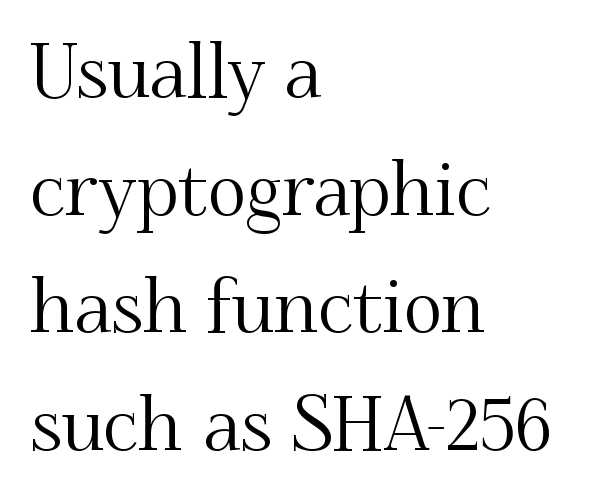
Words appear dense and cohesive because spacing is normal. The passage shown is typeset with a serif family. Casual observation: everything's shoved over to the left. A normal amount of white space separates one row of letters from the next.
